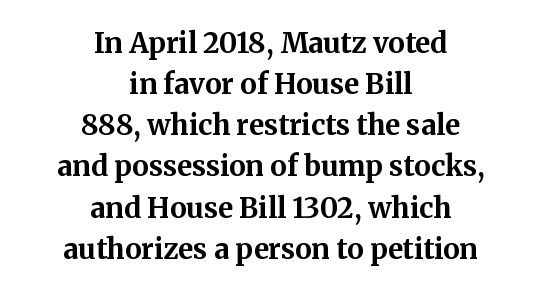
The image shows 28 px bold serif type, upright; set centered, normal line spacing (1.47x), normal letter spacing, not underlined; medium stroke contrast and a medium x-height.
